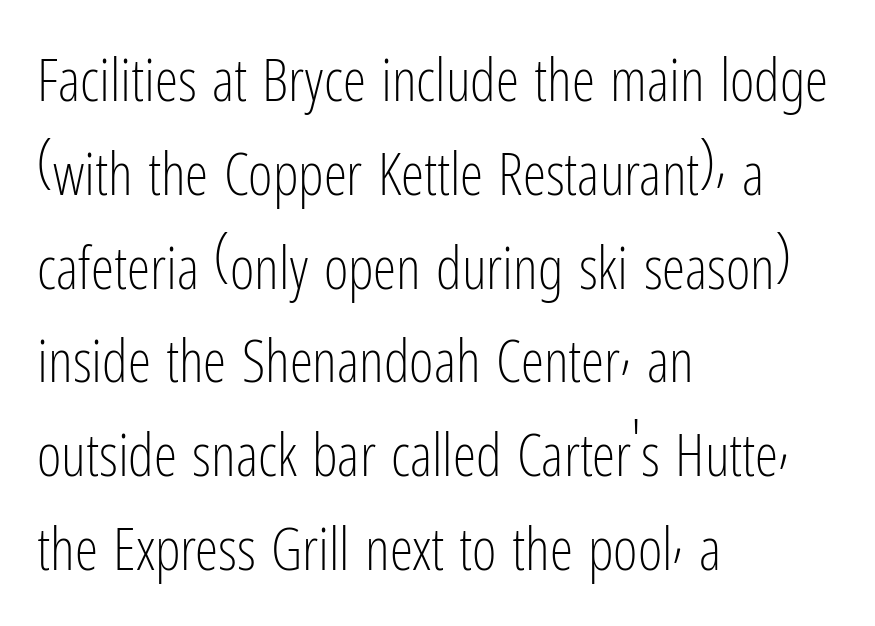
{"serif": "no", "italic": "no", "bold": "no", "weight": "light", "width": "condensed", "stroke_contrast": "low", "x_height": "medium", "monospaced": "no", "underline": "no", "align": "left", "line_spacing": "normal", "line_spacing_ratio": 1.59, "letter_spacing": "normal", "letter_spacing_em": 0.0, "glyph_px": 59}
